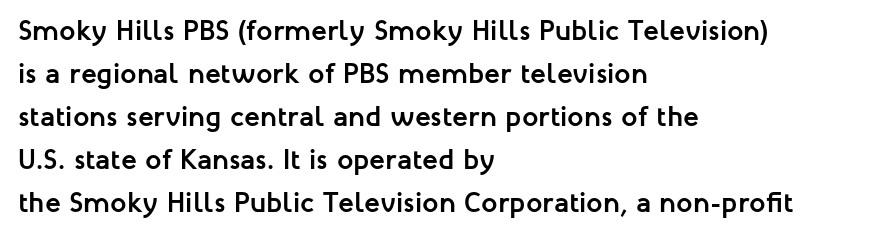
Unlike italic type, these characters show no tilt at all. Note the varied advance widths — an 'i' is clearly narrower than an 'm'. Does extra space separate the letters? No, they use regular spacing. Descenders hang freely into open space. Honestly, the row spacing looks completely unremarkable.
